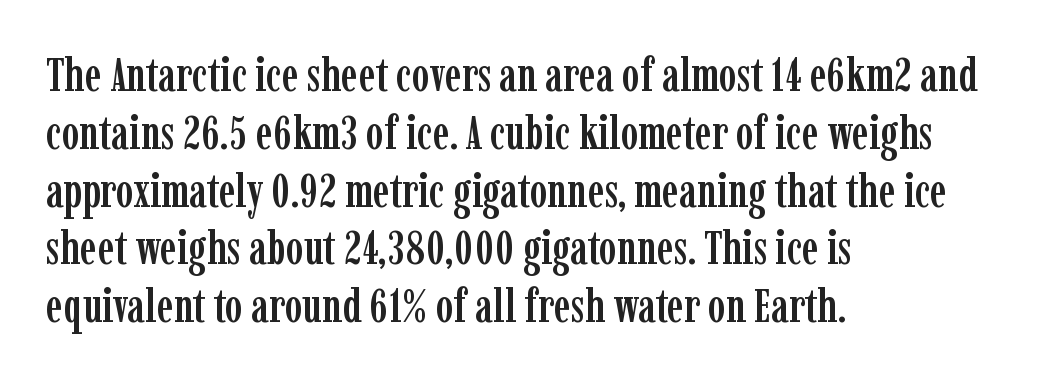
The image shows 47 px condensed serif type, upright; set left-aligned, line spacing 1.23x, normal letter spacing, not underlined; low stroke contrast and a medium x-height.
